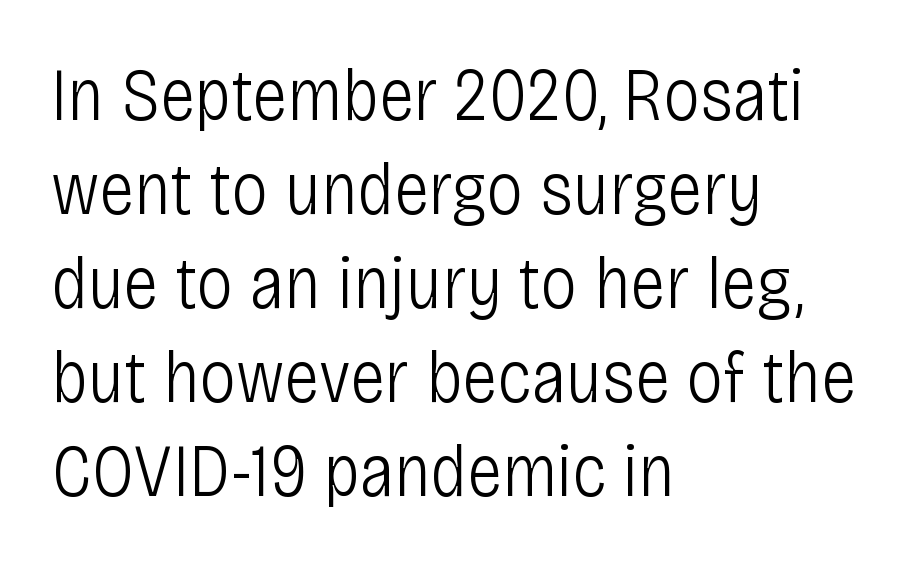
{"serif": "no", "italic": "no", "bold": "no", "weight": "light", "width": "condensed", "stroke_contrast": "low", "x_height": "large", "monospaced": "no", "underline": "no", "align": "left", "line_spacing": "normal", "line_spacing_ratio": 1.27, "letter_spacing": "normal", "letter_spacing_em": 0.0, "glyph_px": 74}
